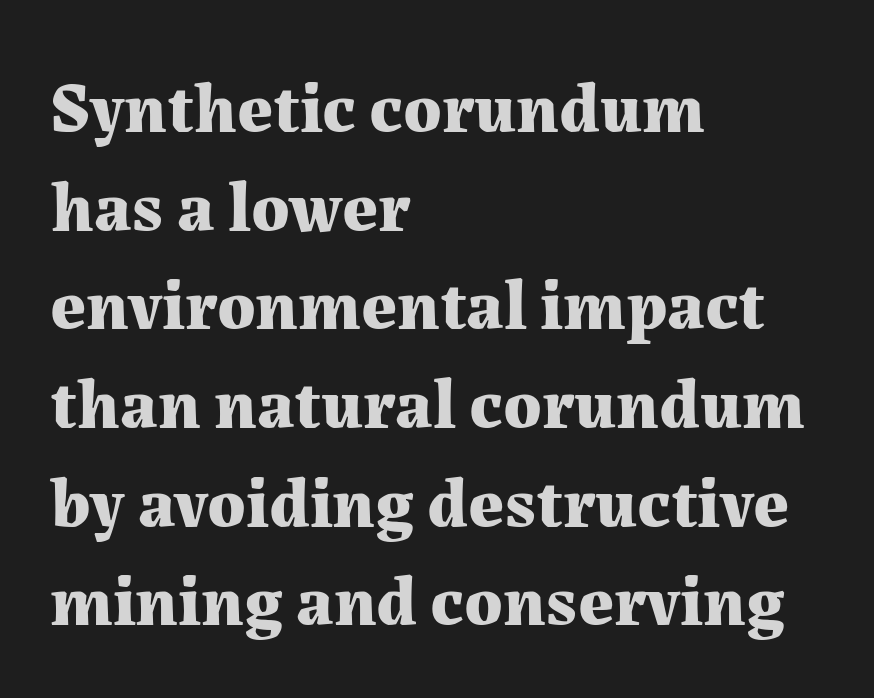
{"serif": "yes", "italic": "no", "bold": "yes", "weight": "bold", "width": "normal", "stroke_contrast": "medium", "x_height": "medium", "monospaced": "no", "underline": "no", "align": "left", "line_spacing": "normal", "line_spacing_ratio": 1.39, "letter_spacing": "normal", "letter_spacing_em": 0.0, "glyph_px": 71}
